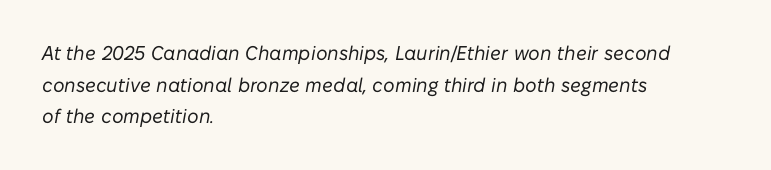
Q: Is the text bold? A: No.
Q: Is the text italic (slanted)? A: Yes, it leans right by about 10 degrees.
Q: Is the text underlined? A: No.
Q: How is the paragraph aligned? A: Left-aligned.
Q: Is the spacing between letters normal or unusually wide? A: Normal.
Q: Is the spacing between lines tight, normal or loose? A: Normal.
